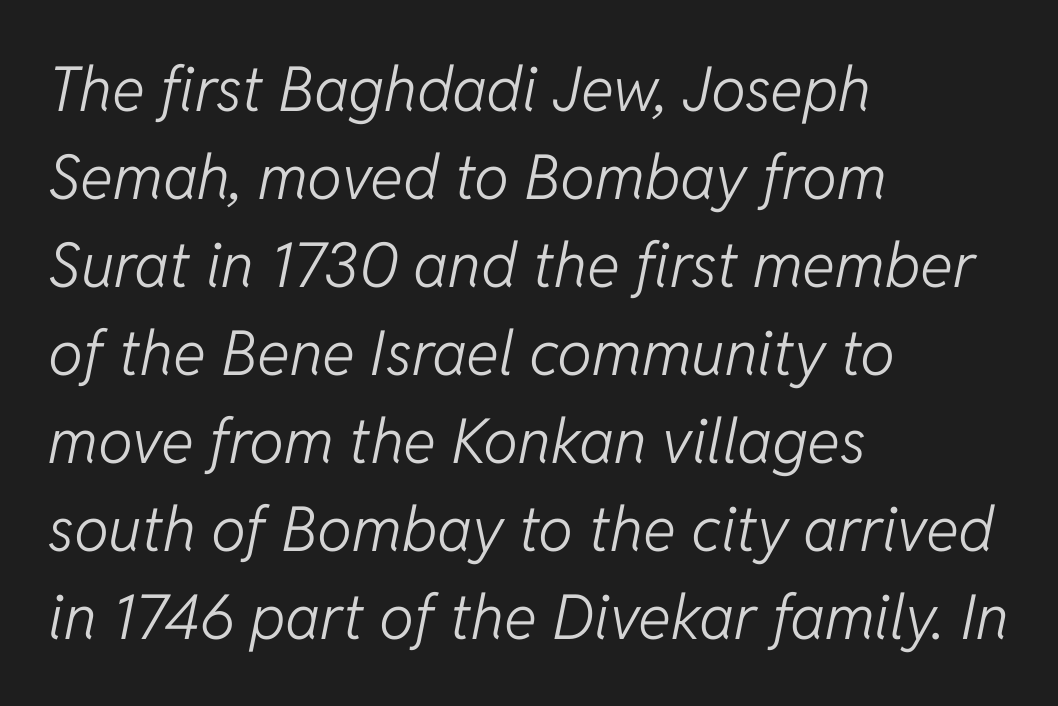
The image shows 62 px light type, italic (leaning right); set left-aligned, normal line spacing (1.42x), normal letter spacing, not underlined; low stroke contrast and a medium x-height.
